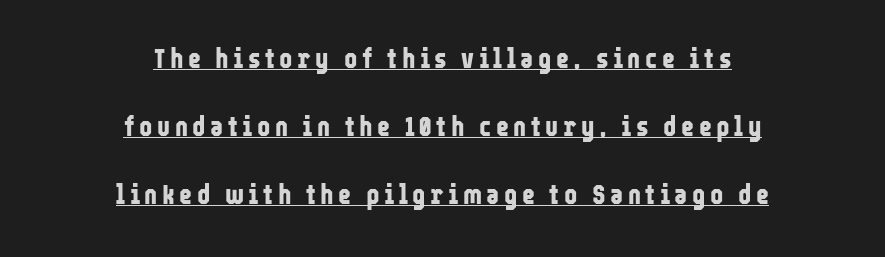
{"serif": "no", "italic": "no", "bold": "yes", "weight": "bold", "width": "condensed", "stroke_contrast": "low", "x_height": "medium", "monospaced": "no", "underline": "yes", "align": "center", "line_spacing": "loose", "line_spacing_ratio": 2.42, "glyph_px": 28}
